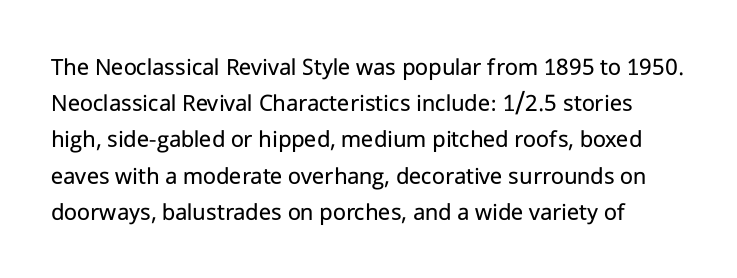
{"italic": "no", "bold": "no", "underline": "no", "line_spacing": "normal", "line_spacing_ratio": 1.45, "letter_spacing": "normal", "letter_spacing_em": 0.0, "glyph_px": 25}
